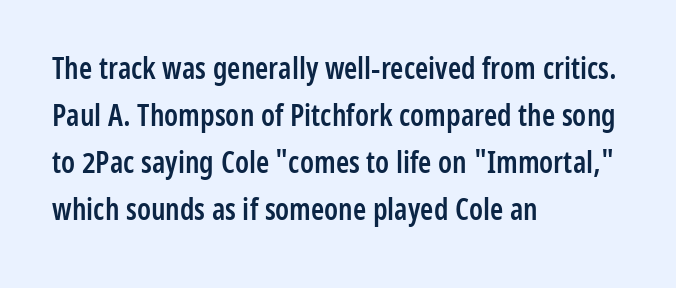
{"serif": "no", "italic": "no", "bold": "semi", "weight": "semibold", "width": "condensed", "stroke_contrast": "low", "x_height": "medium", "monospaced": "no", "underline": "no", "align": "left", "line_spacing": "normal", "line_spacing_ratio": 1.57, "letter_spacing": "normal", "letter_spacing_em": 0.0, "glyph_px": 30}
